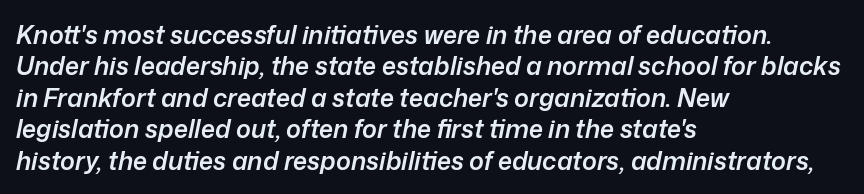
{"italic": "yes", "lean": "right", "slant_degrees": 12, "bold": "semi", "underline": "no", "align": "left", "line_spacing": "normal", "line_spacing_ratio": 1.26, "letter_spacing": "normal", "letter_spacing_em": 0.0, "glyph_px": 25}
